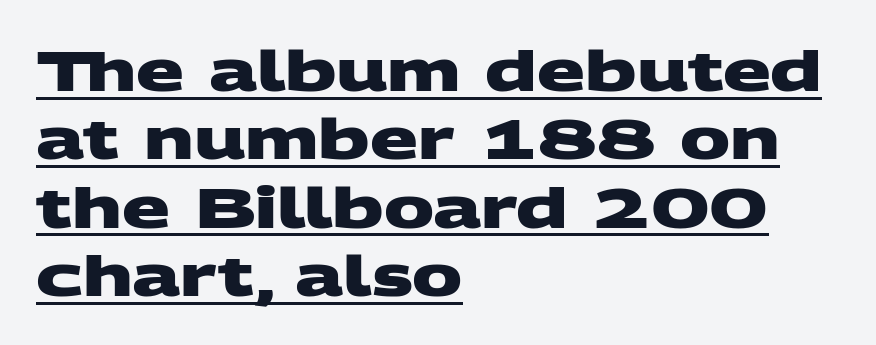
The image shows 56 px heavy, wide sans-serif type; set left-aligned, line spacing 1.22x, normal letter spacing, underlined; medium stroke contrast and a large x-height.
